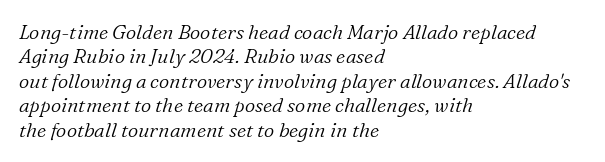
The image shows 20 px text type, italic (leaning right); set left-aligned, line spacing 1.22x, normal letter spacing, not underlined.
